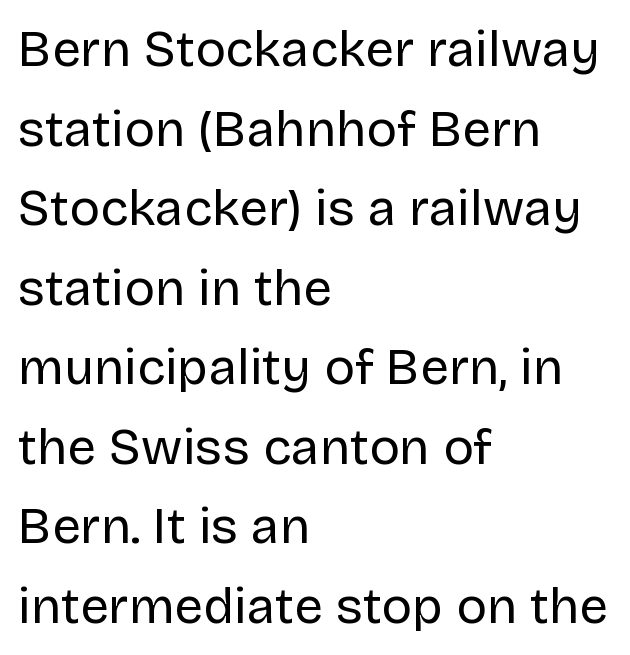
Q: Is the text bold? A: No.
Q: Is the text italic (slanted)? A: No, it is upright.
Q: Is the typeface a serif or a sans-serif typeface? A: Sans-serif.
Q: Is the text underlined? A: No.
Q: How is the paragraph aligned? A: Left-aligned.
Q: Is the spacing between letters normal or unusually wide? A: Normal.
Q: Is the spacing between lines tight, normal or loose? A: Normal.
Q: Width (condensed, normal, or wide)? A: Normal.
Q: Stroke contrast? A: Low.
Q: x-height? A: Large.
Q: Monospaced? A: No.
